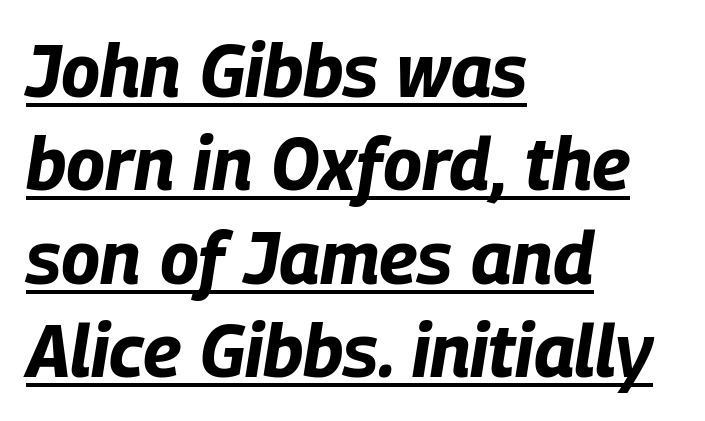
Q: Is the text bold? A: Yes.
Q: Is the text italic (slanted)? A: Yes, it leans right by about 9 degrees.
Q: Is the text underlined? A: Yes.
Q: How is the paragraph aligned? A: Left-aligned.
Q: Is the spacing between letters normal or unusually wide? A: Normal.
Q: Is the spacing between lines tight, normal or loose? A: Normal.
Q: Width (condensed, normal, or wide)? A: Condensed.
Q: Stroke contrast? A: Low.
Q: x-height? A: Large.
Q: Monospaced? A: No.
